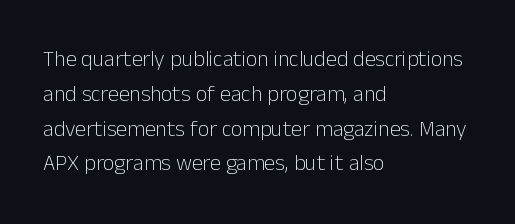
Q: Is the text bold? A: No.
Q: Is the text italic (slanted)? A: No, it is upright.
Q: Is the text underlined? A: No.
Q: How is the paragraph aligned? A: Left-aligned.
Q: Is the spacing between letters normal or unusually wide? A: Normal.
Q: Is the spacing between lines tight, normal or loose? A: Normal.
